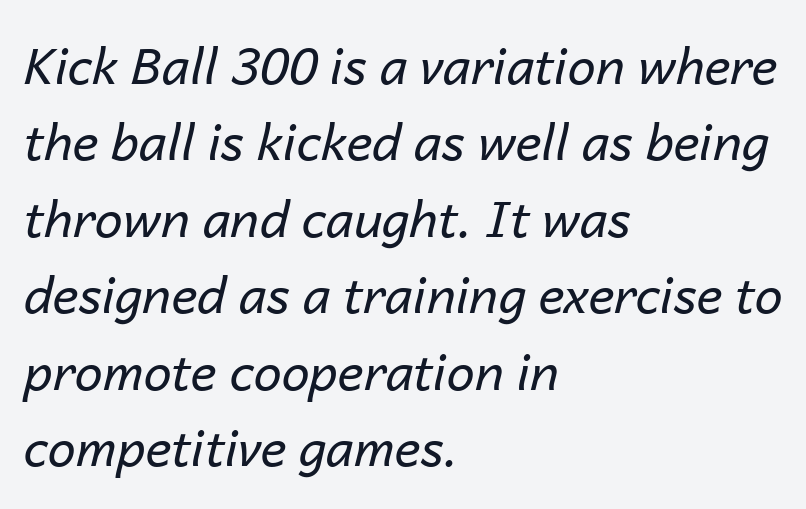
Q: Is the text bold? A: No.
Q: Is the text italic (slanted)? A: Yes, it leans right by about 14 degrees.
Q: Is the text underlined? A: No.
Q: How is the paragraph aligned? A: Left-aligned.
Q: Is the spacing between letters normal or unusually wide? A: Normal.
Q: Is the spacing between lines tight, normal or loose? A: Normal.
Q: Width (condensed, normal, or wide)? A: Normal.
Q: Stroke contrast? A: Low.
Q: x-height? A: Medium.
Q: Monospaced? A: No.
